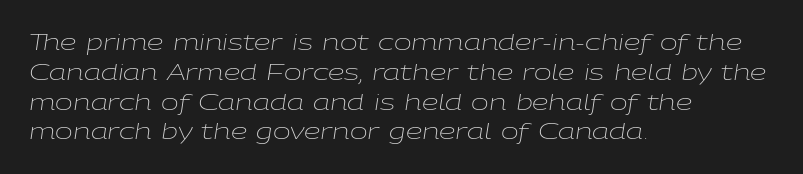
{"italic": "yes", "lean": "right", "slant_degrees": 9, "bold": "no", "underline": "no", "align": "left", "line_spacing": "normal", "line_spacing_ratio": 1.42, "letter_spacing": "normal", "letter_spacing_em": 0.0, "glyph_px": 21}
